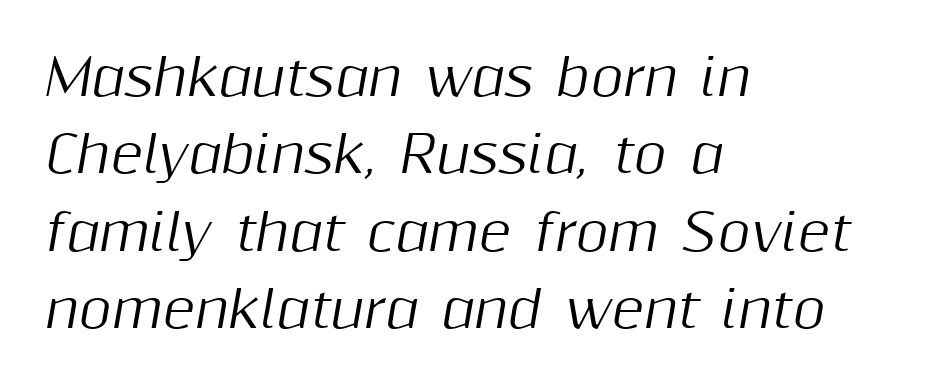
The image shows 50 px text type, italic (leaning right); set left-aligned, normal line spacing (1.55x), normal letter spacing, not underlined; medium stroke contrast and a medium x-height.
